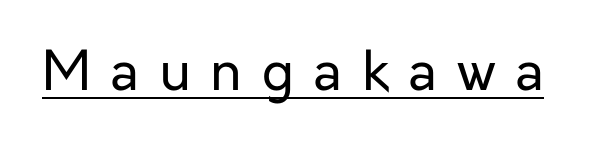
The image shows 54 px regular-weight sans-serif type, upright; set unusually wide letter spacing (+0.36 em), underlined; low stroke contrast and a medium x-height.
